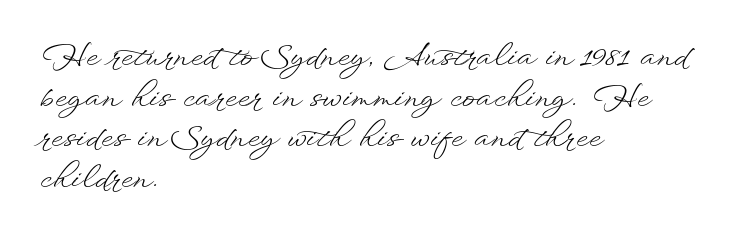
The image shows 31 px light, wide type; set left-aligned, normal line spacing (1.31x), normal letter spacing, not underlined; low stroke contrast and a small x-height.
